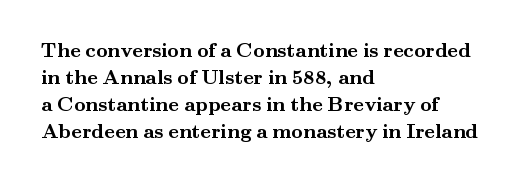
{"italic": "no", "bold": "yes", "underline": "no", "align": "left", "line_spacing": "normal", "line_spacing_ratio": 1.35, "letter_spacing": "normal", "letter_spacing_em": 0.0, "glyph_px": 20}
